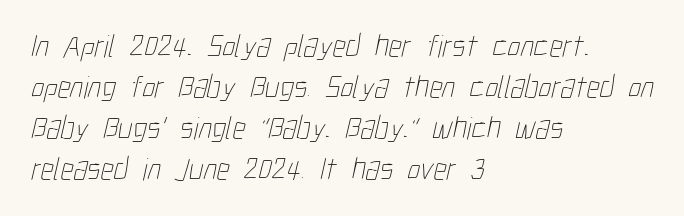
The image shows 32 px thin, condensed type; set left-aligned, normal line spacing (1.28x), normal letter spacing, not underlined; low stroke contrast and a medium x-height.
